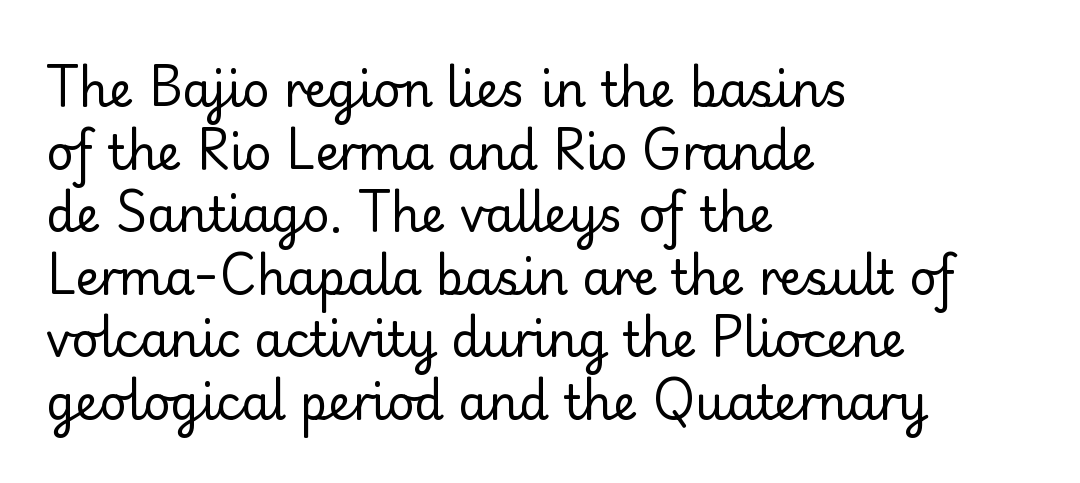
{"serif": "yes", "italic": "no", "bold": "no", "weight": "regular", "width": "normal", "stroke_contrast": "low", "x_height": "small", "monospaced": "no", "underline": "no", "align": "left", "line_spacing": "normal", "line_spacing_ratio": 1.33, "letter_spacing": "normal", "letter_spacing_em": 0.0, "glyph_px": 47}
